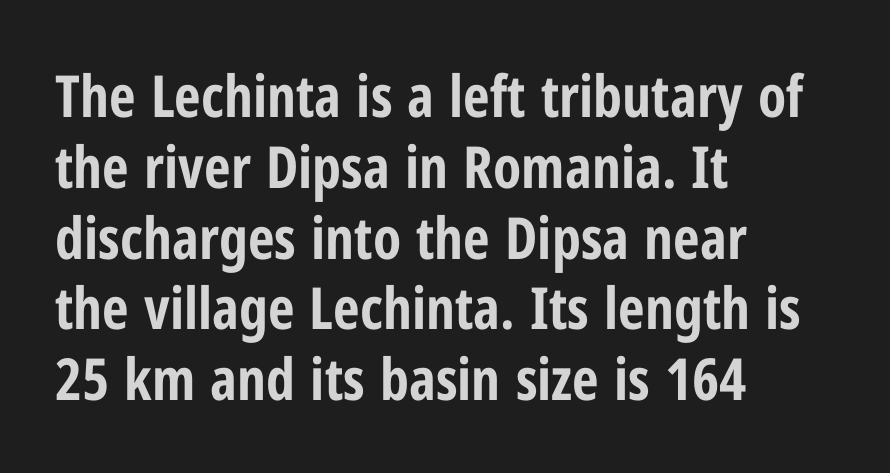
The image shows 58 px bold, condensed sans-serif type, upright; set left-aligned, line spacing 1.22x, normal letter spacing, not underlined; low stroke contrast and a medium x-height.
